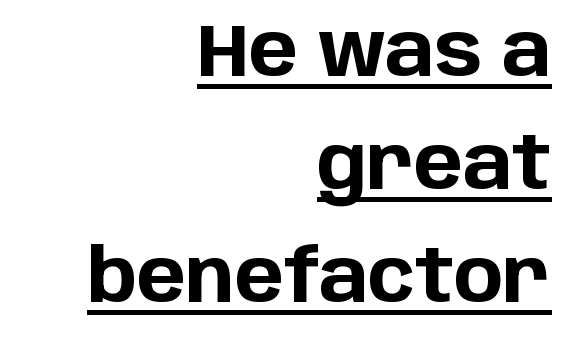
The space between consecutive lines is moderate. Line ends are locked; line starts wander. Each word holds together tightly as a unit, with standard inter-letter gaps. No feet cap the strokes, marking this as sans-serif type. The sample has been set heavy, in full bold. This is roman type, the default non-slanted kind.
